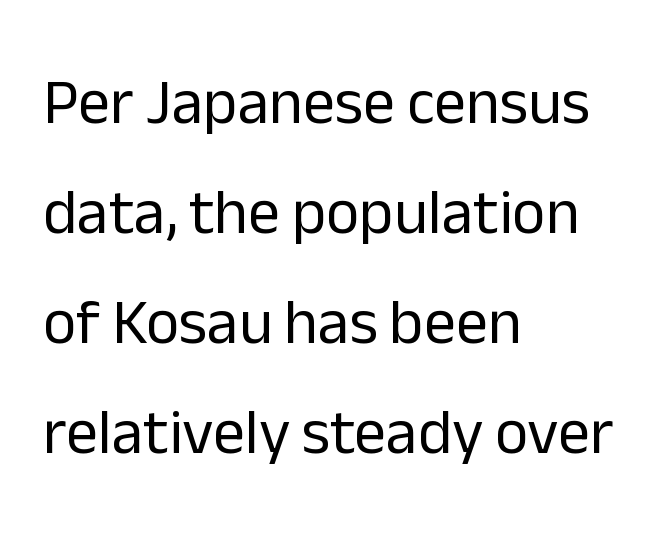
Q: Is the text bold? A: No.
Q: Is the text italic (slanted)? A: No, it is upright.
Q: Is the typeface a serif or a sans-serif typeface? A: Sans-serif.
Q: Is the text underlined? A: No.
Q: How is the paragraph aligned? A: Left-aligned.
Q: Is the spacing between letters normal or unusually wide? A: Normal.
Q: Width (condensed, normal, or wide)? A: Normal.
Q: Stroke contrast? A: Low.
Q: x-height? A: Medium.
Q: Monospaced? A: No.
